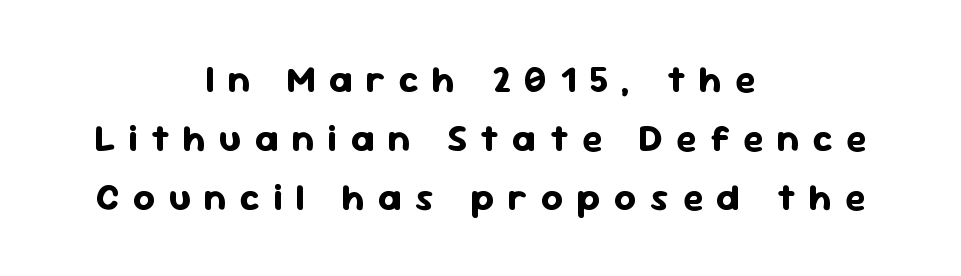
Q: Is the text bold? A: Yes.
Q: Is the text italic (slanted)? A: No, it is upright.
Q: Is the typeface a serif or a sans-serif typeface? A: Sans-serif.
Q: Is the text underlined? A: No.
Q: How is the paragraph aligned? A: Centered.
Q: Is the spacing between letters normal or unusually wide? A: Unusually wide.
Q: Is the spacing between lines tight, normal or loose? A: Normal.
Q: Width (condensed, normal, or wide)? A: Normal.
Q: Stroke contrast? A: Low.
Q: x-height? A: Medium.
Q: Monospaced? A: No.
